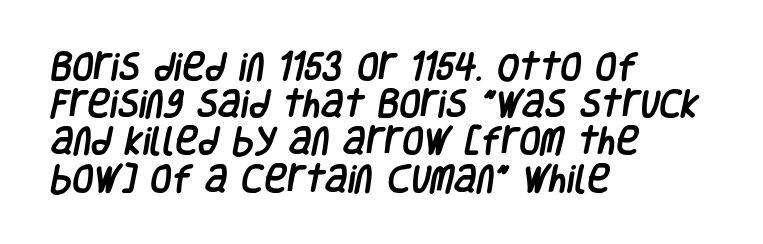
The image shows 31 px condensed sans-serif type; set left-aligned, line spacing 1.2x, normal letter spacing, not underlined; low stroke contrast and a large x-height.
